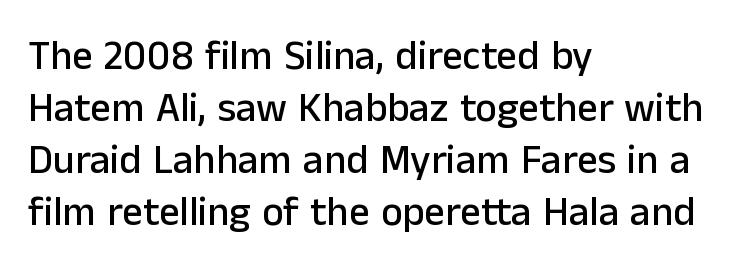
{"serif": "no", "italic": "no", "width": "normal", "stroke_contrast": "low", "x_height": "medium", "monospaced": "no", "underline": "no", "align": "left", "line_spacing": "normal", "line_spacing_ratio": 1.27, "letter_spacing": "normal", "letter_spacing_em": 0.0, "glyph_px": 41}
